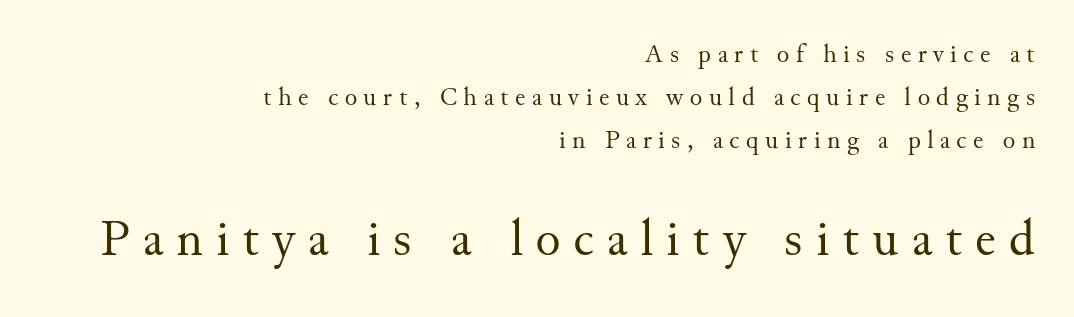
{"serif": "yes", "italic": "no", "bold": "no", "weight": "regular", "width": "normal", "stroke_contrast": "medium", "x_height": "small", "monospaced": "no", "underline": "no", "align": "right", "line_spacing": "normal", "line_spacing_ratio": 1.66, "letter_spacing": "wide", "letter_spacing_em": 0.25, "larger_block": "second", "size_ratio": 2.0, "glyph_px": 52}
